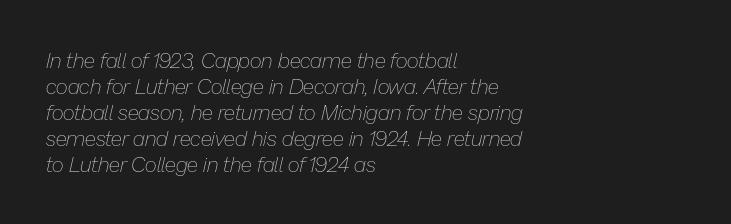
The whole block is typeset with a tilt. Horizontal alignment here is leftward, the default for most running prose. The type is set solid horizontally, with unmodified tracking. No heavy texture on the line: the type isn't bold. Bare-footed words on every line.
